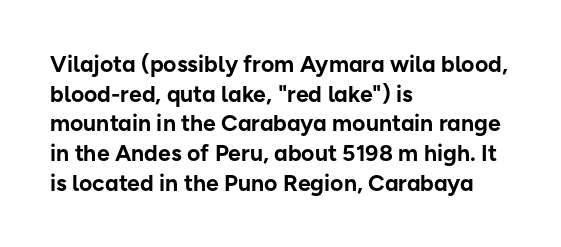
Q: Is the text bold? A: Yes.
Q: Is the text italic (slanted)? A: No, it is upright.
Q: Is the text underlined? A: No.
Q: How is the paragraph aligned? A: Left-aligned.
Q: Is the spacing between letters normal or unusually wide? A: Normal.
Q: Is the spacing between lines tight, normal or loose? A: Normal.
